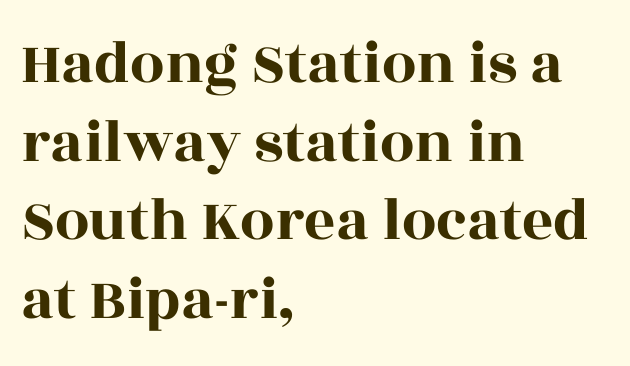
Q: Is the text italic (slanted)? A: No, it is upright.
Q: Is the typeface a serif or a sans-serif typeface? A: Serif.
Q: Is the text underlined? A: No.
Q: How is the paragraph aligned? A: Left-aligned.
Q: Is the spacing between letters normal or unusually wide? A: Normal.
Q: Is the spacing between lines tight, normal or loose? A: Normal.
Q: Width (condensed, normal, or wide)? A: Wide.
Q: x-height? A: Large.
Q: Monospaced? A: No.
